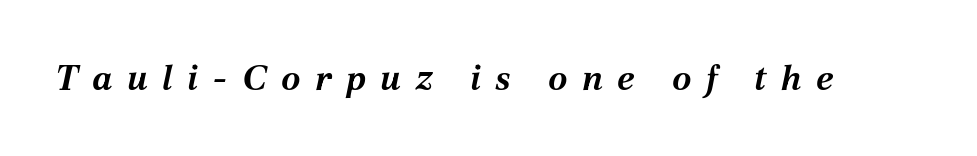
Q: Is the text bold? A: Yes.
Q: Is the text italic (slanted)? A: Yes, it leans right by about 12 degrees.
Q: Is the text underlined? A: No.
Q: Is the spacing between letters normal or unusually wide? A: Unusually wide.
Q: Width (condensed, normal, or wide)? A: Normal.
Q: Stroke contrast? A: Medium.
Q: x-height? A: Medium.
Q: Monospaced? A: No.
